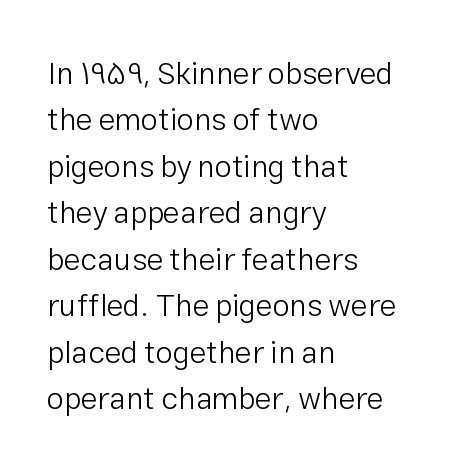
Q: Is the text bold? A: No.
Q: Is the text italic (slanted)? A: No, it is upright.
Q: Is the typeface a serif or a sans-serif typeface? A: Sans-serif.
Q: Is the text underlined? A: No.
Q: How is the paragraph aligned? A: Left-aligned.
Q: Is the spacing between letters normal or unusually wide? A: Normal.
Q: Is the spacing between lines tight, normal or loose? A: Normal.
Q: Width (condensed, normal, or wide)? A: Normal.
Q: Stroke contrast? A: Low.
Q: x-height? A: Medium.
Q: Monospaced? A: No.
